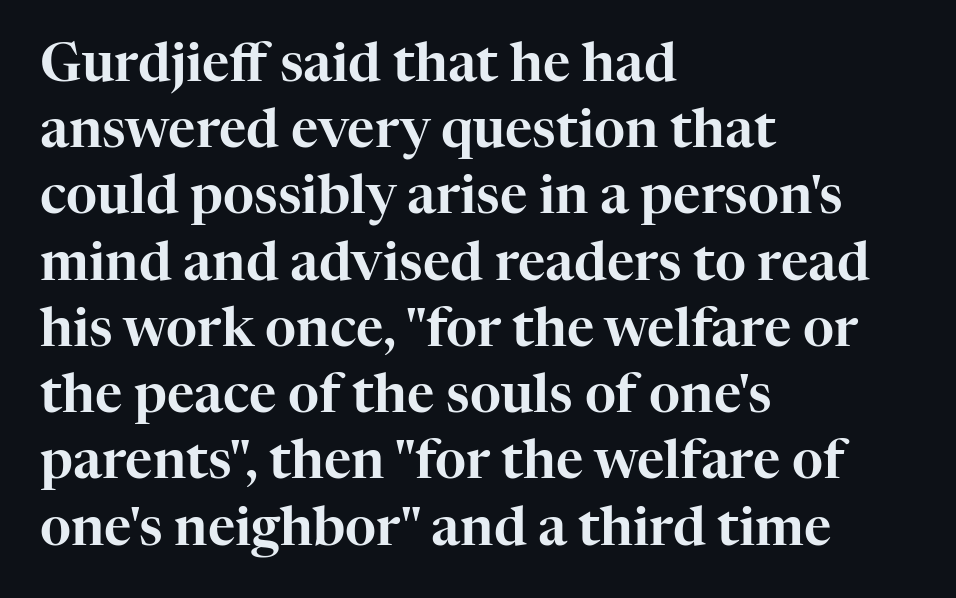
{"serif": "yes", "italic": "no", "width": "normal", "stroke_contrast": "high", "x_height": "medium", "monospaced": "no", "underline": "no", "align": "left", "line_spacing": "normal", "line_spacing_ratio": 1.25, "letter_spacing": "normal", "letter_spacing_em": 0.0, "glyph_px": 53}
